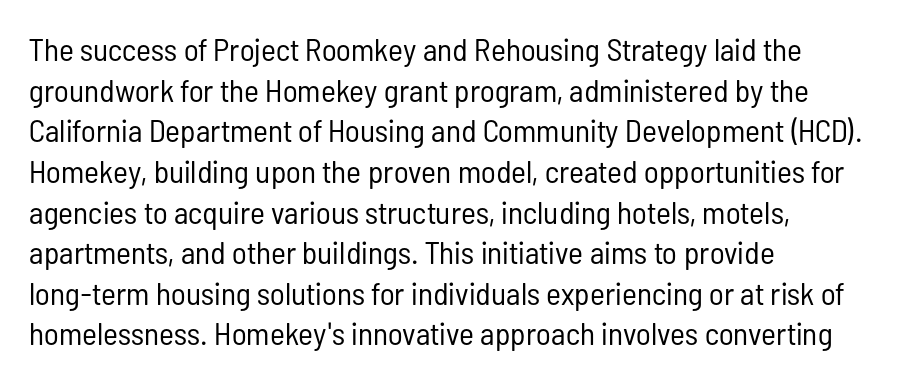
Spacing verdict: proportional, widths tailored to each character. A clean baseline with only descenders dipping below it. Compared with a typical body face, this is equally light or lighter still. The tracking reads as untouched default to a designer's eye.
